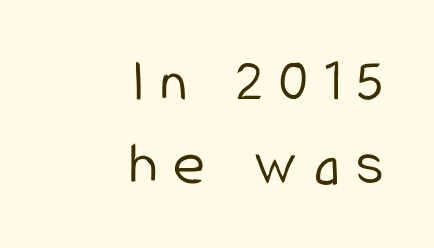
Characters follow at a spacing far wider than the type designer built in. Does the copy run flush right? Yes — the right margin is perfectly even. The passage shown is not bold in any degree. Descenders hang freely into open space. Serifs: no, the terminals of the letterforms are clean.
